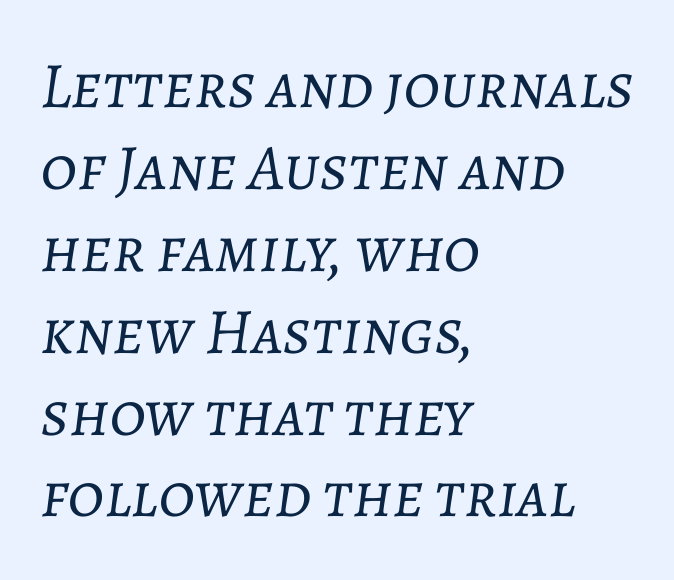
The image shows 65 px light type, italic (leaning right); set left-aligned, normal line spacing (1.26x), normal letter spacing, not underlined; low stroke contrast and a medium x-height.
